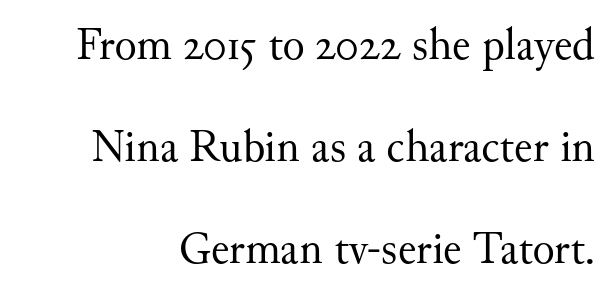
The image shows 46 px regular-weight serif type, upright; set loose line spacing (2.22x), normal letter spacing, not underlined; medium stroke contrast and a small x-height.
